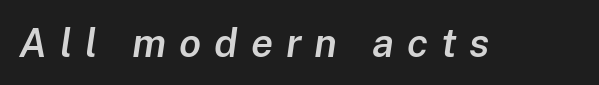
{"italic": "yes", "lean": "right", "slant_degrees": 8, "bold": "semi", "weight": "semibold", "width": "normal", "stroke_contrast": "low", "x_height": "medium", "monospaced": "no", "underline": "no", "letter_spacing": "wide", "letter_spacing_em": 0.32, "glyph_px": 40}
